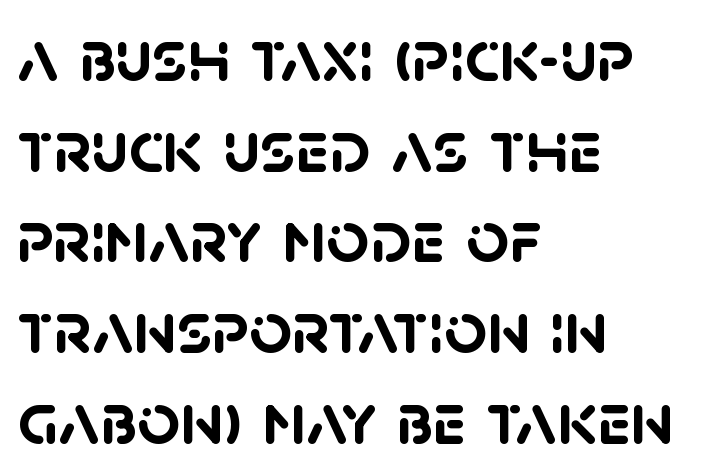
Horizontally, the lines are justified to the leading edge only. Underlining? Definitely not there. These words are printed bold, with thick strokes throughout. Observe the ordinary spacing: letters are neighbours, not strangers. Spacing verdict: proportional, widths tailored to each character.
